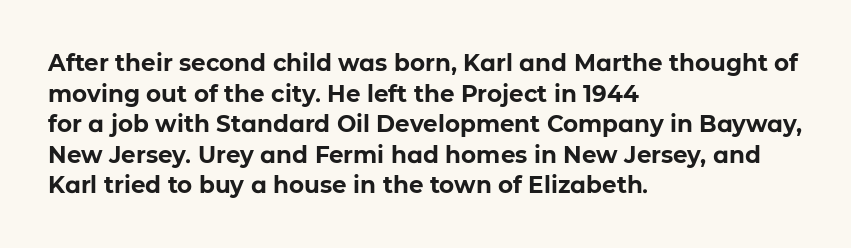
Q: Is the text bold? A: Yes.
Q: Is the text italic (slanted)? A: No, it is upright.
Q: Is the text underlined? A: No.
Q: How is the paragraph aligned? A: Left-aligned.
Q: Is the spacing between letters normal or unusually wide? A: Normal.
Q: Is the spacing between lines tight, normal or loose? A: Normal.
